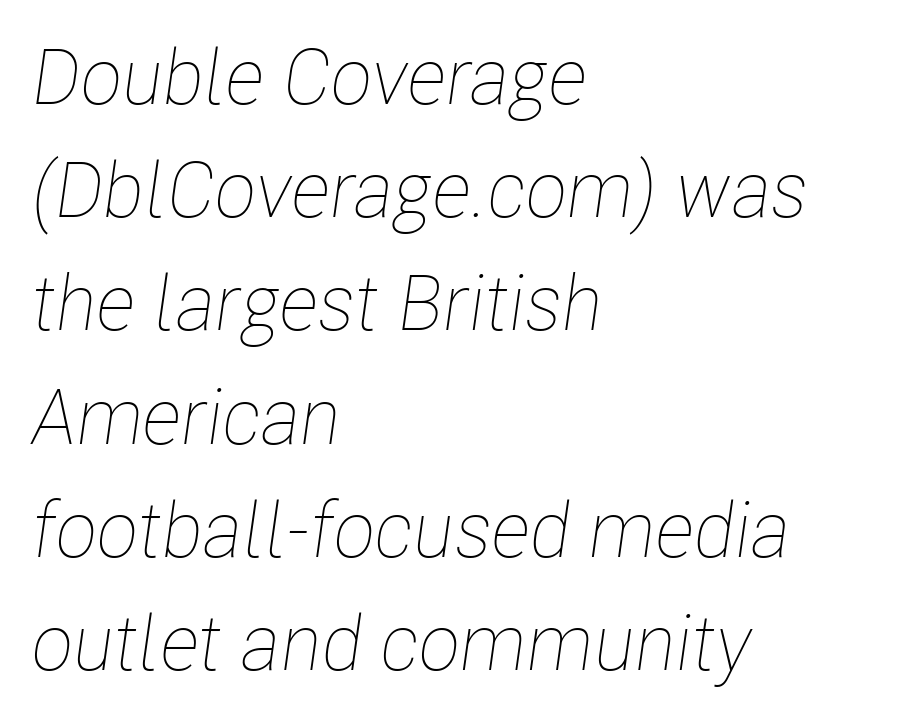
Regular leading. The rendering uses natural spacing where letterforms have individual widths. Glyph-to-glyph distance matches everyday printed text. The area under the type is left untouched.
